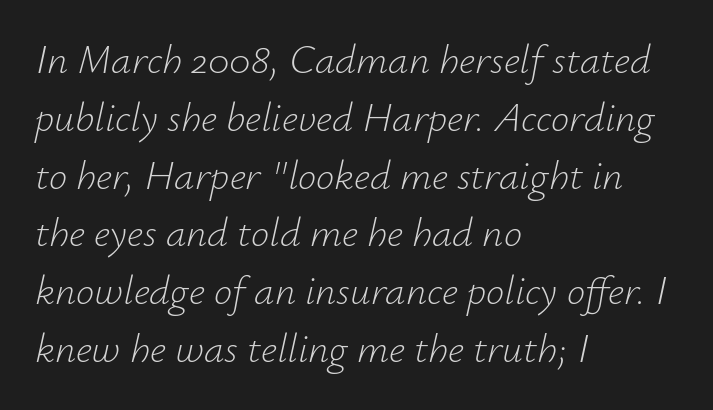
{"italic": "yes", "lean": "right", "slant_degrees": 12, "bold": "no", "weight": "light", "width": "normal", "stroke_contrast": "low", "x_height": "small", "monospaced": "no", "underline": "no", "align": "left", "line_spacing": "normal", "line_spacing_ratio": 1.41, "letter_spacing": "normal", "letter_spacing_em": 0.0, "glyph_px": 41}
